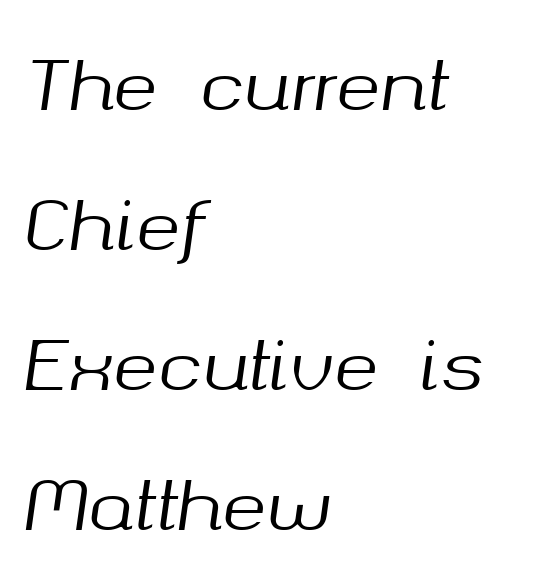
The image shows 67 px text type, italic (leaning right); set left-aligned, loose line spacing (2.09x), normal letter spacing, not underlined; medium stroke contrast and a medium x-height.
